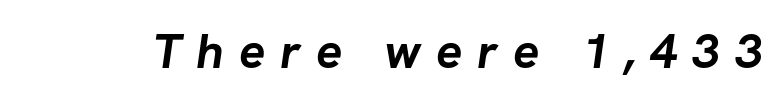
This sample has the flowing, uneven cadence of proportional lettering. You'd pick this weight for a headline — it's a proper bold. Inter-character spacing is expanded well beyond the font's built-in metrics. Letters rest on an invisible, unmarked baseline. In terms of letterform style, serifs are entirely absent.
